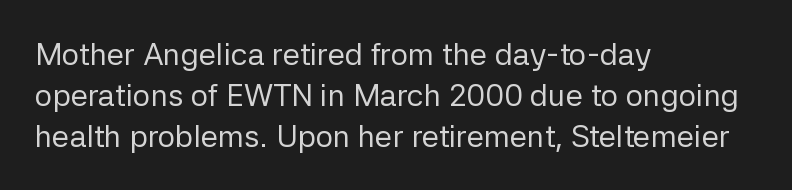
The image shows 31 px regular-weight sans-serif type, upright; set left-aligned, normal line spacing (1.32x), normal letter spacing, not underlined; low stroke contrast and a medium x-height.
